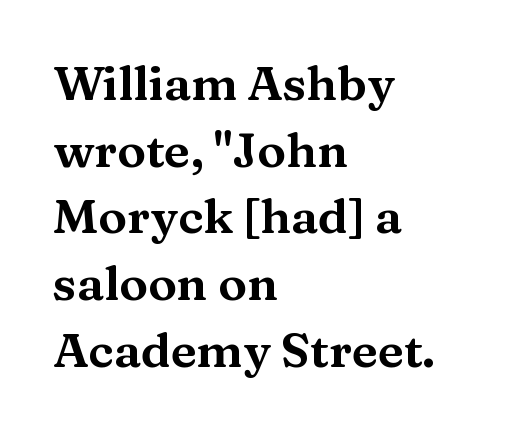
The image shows 48 px wide serif type, upright; set left-aligned, normal line spacing (1.39x), normal letter spacing, not underlined; medium stroke contrast and a medium x-height.
